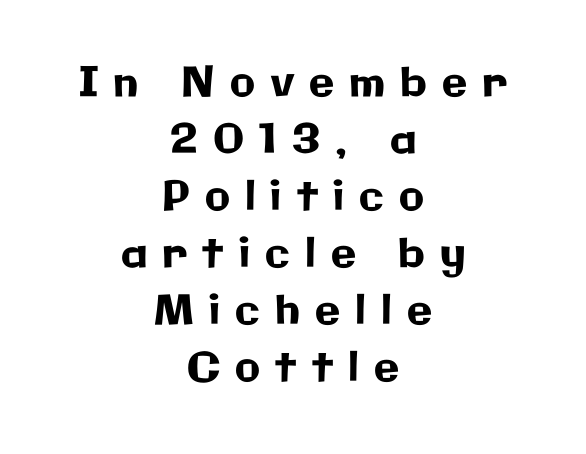
Q: Is the text italic (slanted)? A: No, it is upright.
Q: Is the typeface a serif or a sans-serif typeface? A: Sans-serif.
Q: Is the text underlined? A: No.
Q: How is the paragraph aligned? A: Centered.
Q: Is the spacing between letters normal or unusually wide? A: Unusually wide.
Q: Is the spacing between lines tight, normal or loose? A: Normal.
Q: Width (condensed, normal, or wide)? A: Normal.
Q: Stroke contrast? A: Low.
Q: x-height? A: Medium.
Q: Monospaced? A: No.
